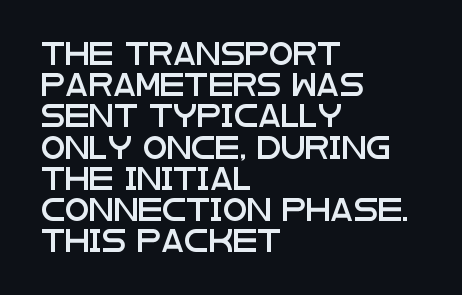
Nope, not italic — everything's standing straight. You could call the tracking neutral — neither tight nor loose. Descenders hang freely into open space. Vertical spacing — default. The compositor pushed each line to the left boundary.
